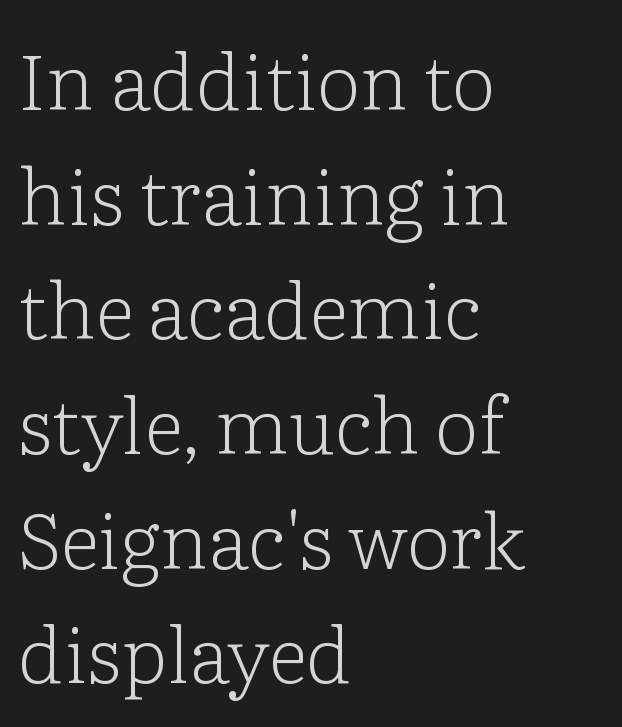
{"serif": "yes", "italic": "no", "bold": "no", "weight": "light", "width": "normal", "stroke_contrast": "low", "x_height": "medium", "monospaced": "no", "underline": "no", "align": "left", "line_spacing": "normal", "line_spacing_ratio": 1.47, "letter_spacing": "normal", "letter_spacing_em": 0.0, "glyph_px": 78}
